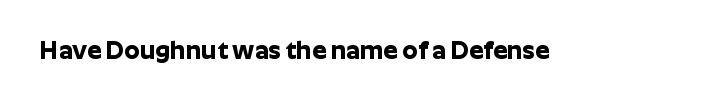
The image shows 25 px bold type, upright; set normal letter spacing, not underlined.
